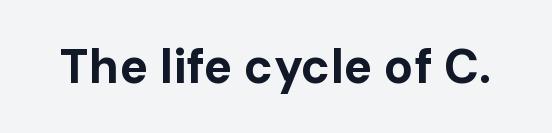
Letterform terminals end flat and unadorned throughout the passage. The gaps between neighbouring characters are ordinary and unremarkable. Each letter keeps its own natural width here, so spacing adapts to shape. Quick note: underline off. Heavy-handed strokes throughout: this text is bold. Posture: straight, roman, zero tilt.
